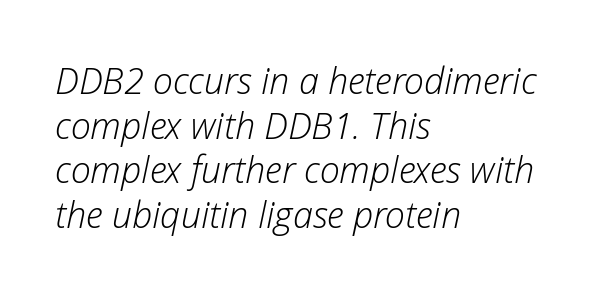
{"italic": "yes", "lean": "right", "slant_degrees": 12, "bold": "no", "weight": "light", "width": "normal", "stroke_contrast": "low", "x_height": "medium", "monospaced": "no", "underline": "no", "align": "left", "line_spacing_ratio": 1.24, "letter_spacing": "normal", "letter_spacing_em": 0.0, "glyph_px": 36}
